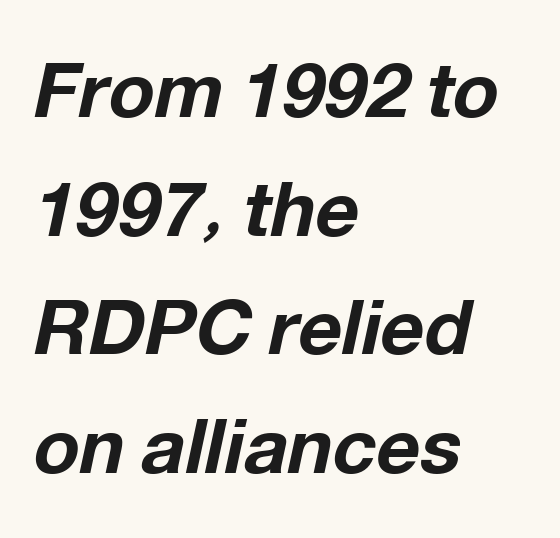
Q: Is the text bold? A: Yes.
Q: Is the text italic (slanted)? A: Yes, it leans right by about 12 degrees.
Q: Is the text underlined? A: No.
Q: How is the paragraph aligned? A: Left-aligned.
Q: Is the spacing between letters normal or unusually wide? A: Normal.
Q: Is the spacing between lines tight, normal or loose? A: Normal.
Q: Width (condensed, normal, or wide)? A: Normal.
Q: Stroke contrast? A: Low.
Q: x-height? A: Medium.
Q: Monospaced? A: No.
